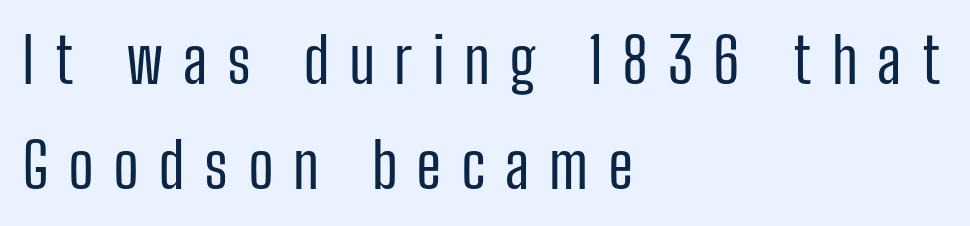
Ordinary non-slanted type is in use. The cut favours lightness, reaching ordinary text weight at its darkest. The vertical gap from one line to the next is medium. Leftover space on each line is placed entirely after the last word. Spacing between characters has been opened up far beyond the box default. Beneath every word, the page is bare.
